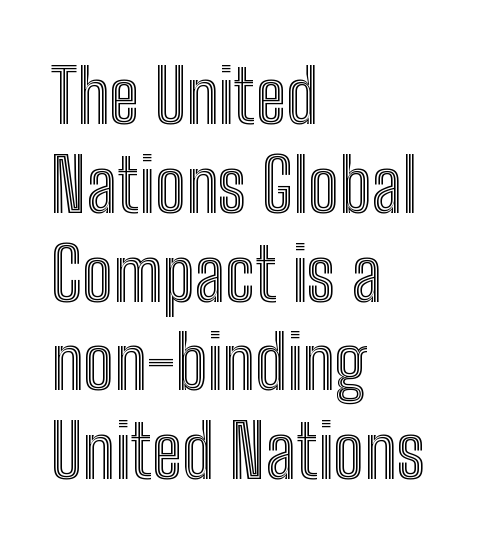
Each row of text sits above clean, open space. Default kerning and tracking; the words read as compact shapes. This sample has the flowing, uneven cadence of proportional lettering. Does the lettering tilt? It doesn't — this is upright. Line starts are locked; line ends wander.
